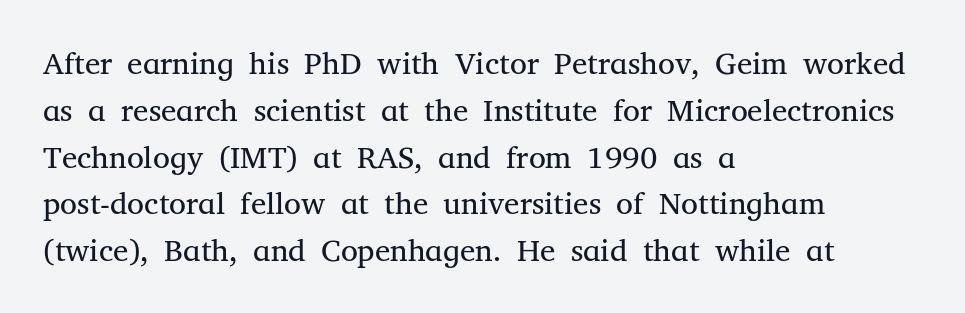
Q: Is the text bold? A: No.
Q: Is the text italic (slanted)? A: No, it is upright.
Q: Is the typeface a serif or a sans-serif typeface? A: Serif.
Q: Is the text underlined? A: No.
Q: How is the paragraph aligned? A: Left-aligned.
Q: Is the spacing between letters normal or unusually wide? A: Normal.
Q: Is the spacing between lines tight, normal or loose? A: Normal.
Q: Width (condensed, normal, or wide)? A: Normal.
Q: Stroke contrast? A: Medium.
Q: x-height? A: Medium.
Q: Monospaced? A: No.
